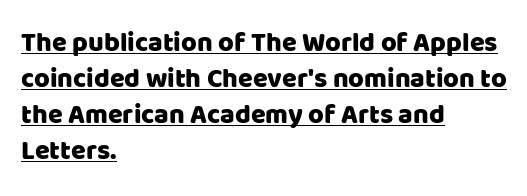
Q: Is the text italic (slanted)? A: No, it is upright.
Q: Is the text underlined? A: Yes.
Q: How is the paragraph aligned? A: Left-aligned.
Q: Is the spacing between letters normal or unusually wide? A: Normal.
Q: Is the spacing between lines tight, normal or loose? A: Normal.
